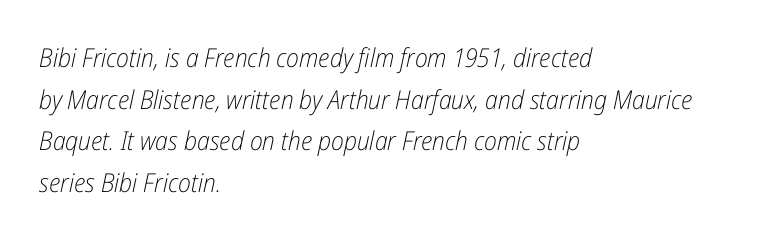
The image shows 26 px text type, italic (leaning right); set left-aligned, normal line spacing (1.6x), normal letter spacing, not underlined.
